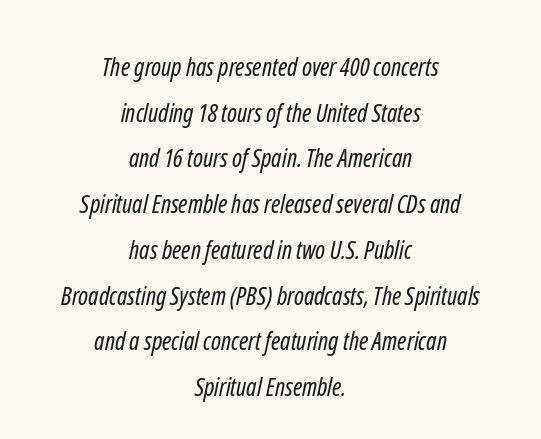
{"bold": "no", "underline": "no", "align": "center", "line_spacing_ratio": 1.83, "letter_spacing": "normal", "letter_spacing_em": 0.0, "glyph_px": 25}
